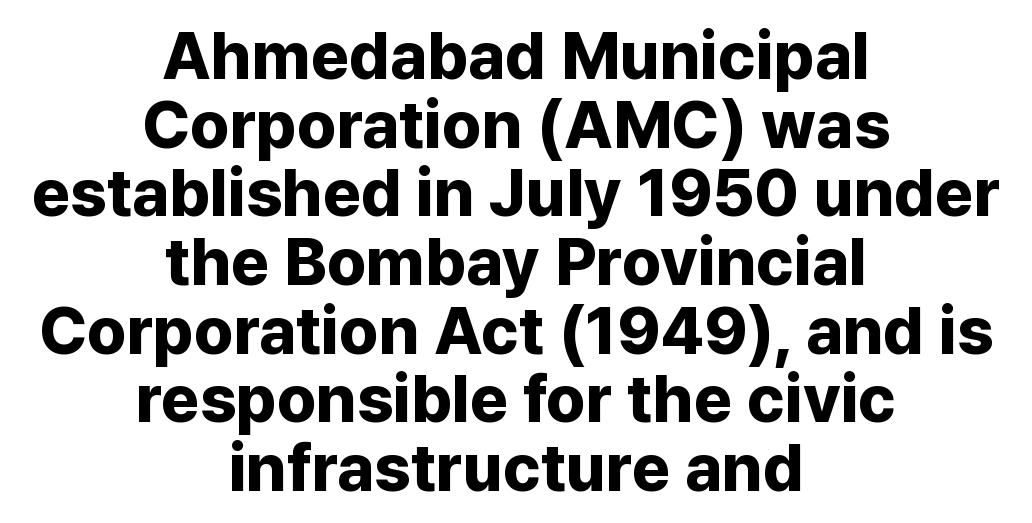
Letter spacing: default. Characters remain perfectly vertical along every line. Each new line begins almost immediately beneath the previous one. Students, this is bold: see how much ink each stroke carries. I'd call this a sans setting — the letters go barefoot.
